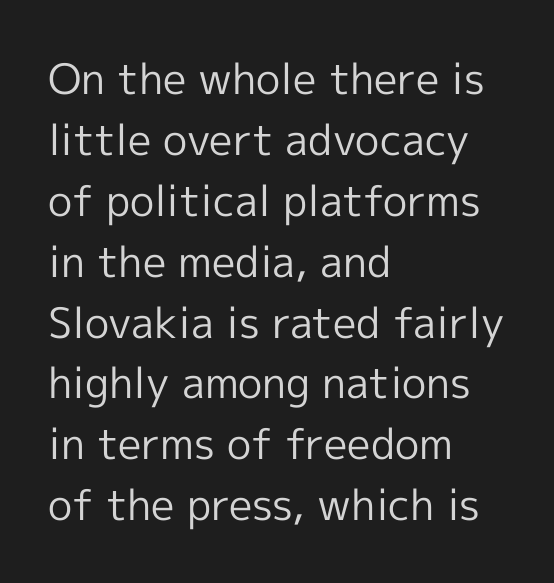
Q: Is the text bold? A: No.
Q: Is the text italic (slanted)? A: No, it is upright.
Q: Is the typeface a serif or a sans-serif typeface? A: Sans-serif.
Q: Is the text underlined? A: No.
Q: How is the paragraph aligned? A: Left-aligned.
Q: Is the spacing between letters normal or unusually wide? A: Normal.
Q: Is the spacing between lines tight, normal or loose? A: Normal.
Q: Width (condensed, normal, or wide)? A: Normal.
Q: x-height? A: Medium.
Q: Monospaced? A: No.
